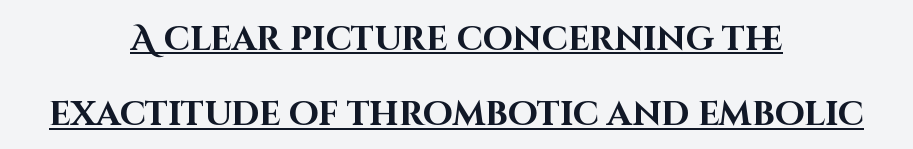
Q: Is the text bold? A: Yes.
Q: Is the text italic (slanted)? A: No, it is upright.
Q: Is the typeface a serif or a sans-serif typeface? A: Sans-serif.
Q: Is the text underlined? A: Yes.
Q: How is the paragraph aligned? A: Centered.
Q: Is the spacing between letters normal or unusually wide? A: Normal.
Q: Is the spacing between lines tight, normal or loose? A: Loose.
Q: Width (condensed, normal, or wide)? A: Normal.
Q: Stroke contrast? A: High.
Q: x-height? A: Large.
Q: Monospaced? A: No.
